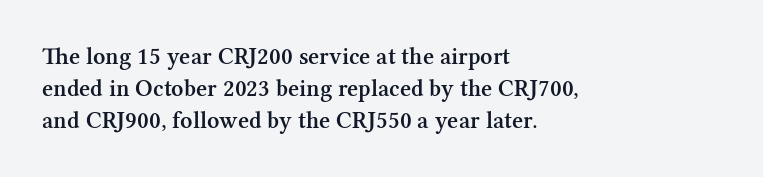
The image shows 24 px text type, upright; set left-aligned, normal line spacing (1.34x), normal letter spacing, not underlined.
